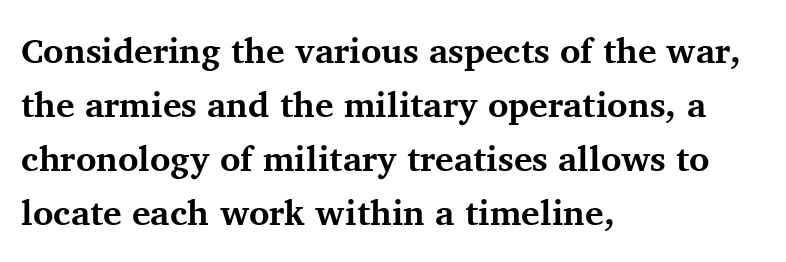
The image shows 35 px bold serif type, upright; set left-aligned, normal line spacing (1.54x), normal letter spacing, not underlined; medium stroke contrast and a medium x-height.
